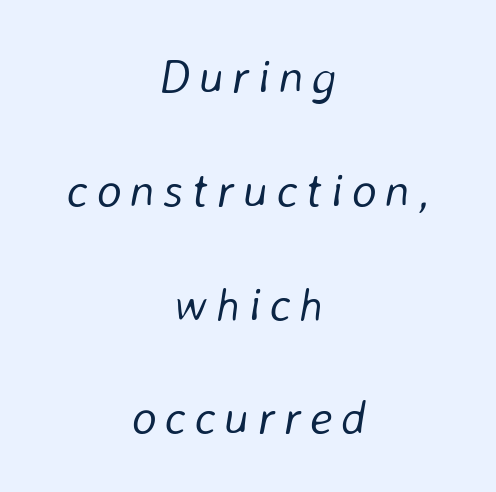
{"italic": "yes", "lean": "right", "slant_degrees": 8, "bold": "no", "weight": "light", "width": "normal", "stroke_contrast": "low", "x_height": "medium", "monospaced": "no", "underline": "no", "align": "center", "line_spacing": "loose", "line_spacing_ratio": 2.37, "glyph_px": 48}
